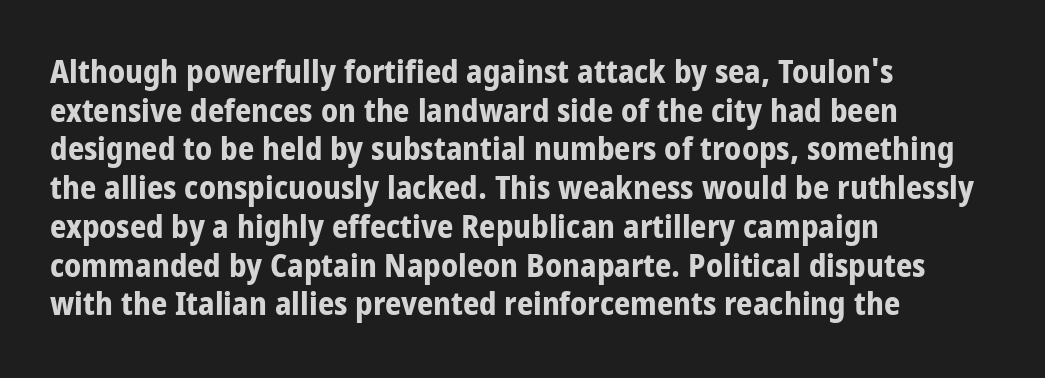
The image shows 32 px bold, condensed sans-serif type, upright; set left-aligned, line spacing 1.21x, normal letter spacing, not underlined; low stroke contrast and a large x-height.
